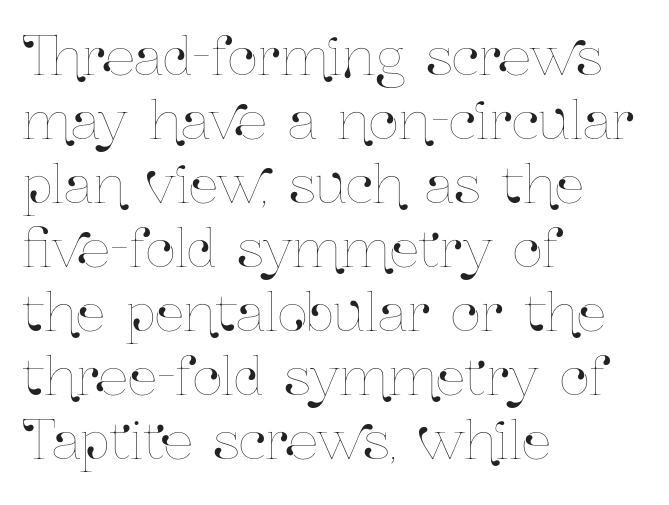
{"italic": "no", "width": "condensed", "stroke_contrast": "low", "x_height": "medium", "monospaced": "no", "underline": "no", "align": "left", "line_spacing_ratio": 1.23, "letter_spacing": "normal", "letter_spacing_em": 0.0, "glyph_px": 52}
